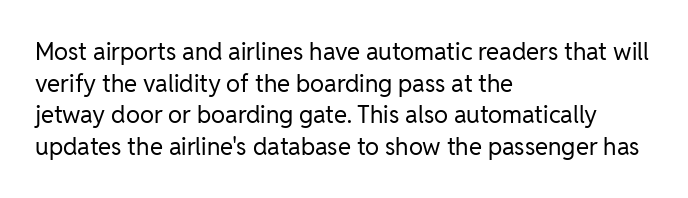
The image shows 24 px text type, upright; set left-aligned, normal line spacing (1.32x), normal letter spacing, not underlined.
